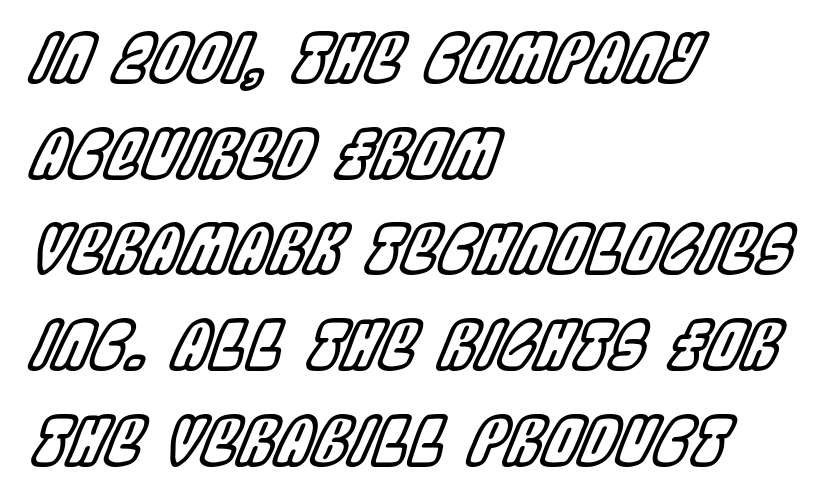
The image shows 66 px condensed type, italic (leaning right); set left-aligned, normal line spacing (1.45x), normal letter spacing, not underlined; a large x-height.
